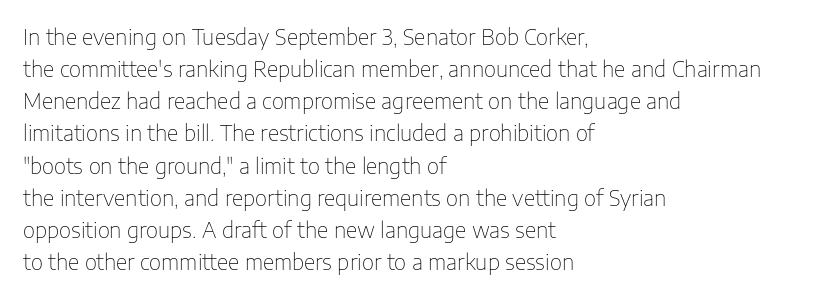
Q: Is the text bold? A: No.
Q: Is the text italic (slanted)? A: No, it is upright.
Q: Is the text underlined? A: No.
Q: How is the paragraph aligned? A: Left-aligned.
Q: Is the spacing between letters normal or unusually wide? A: Normal.
Q: Is the spacing between lines tight, normal or loose? A: Normal.
